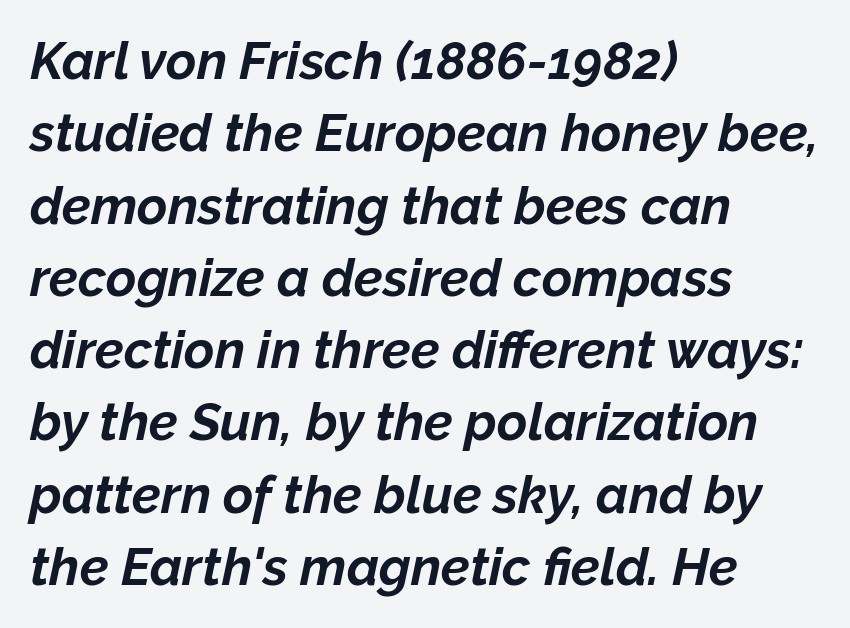
Q: Is the text bold? A: Yes.
Q: Is the text italic (slanted)? A: Yes, it leans right by about 12 degrees.
Q: Is the text underlined? A: No.
Q: How is the paragraph aligned? A: Left-aligned.
Q: Is the spacing between letters normal or unusually wide? A: Normal.
Q: Is the spacing between lines tight, normal or loose? A: Normal.
Q: Width (condensed, normal, or wide)? A: Normal.
Q: Stroke contrast? A: Low.
Q: x-height? A: Medium.
Q: Monospaced? A: No.
